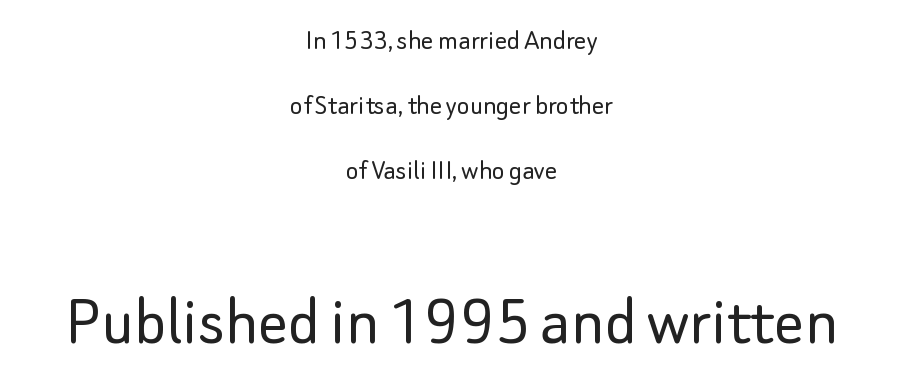
Q: Is the text bold? A: No.
Q: Is the text italic (slanted)? A: No, it is upright.
Q: Is the typeface a serif or a sans-serif typeface? A: Sans-serif.
Q: Is the text underlined? A: No.
Q: How is the paragraph aligned? A: Centered.
Q: Is the spacing between letters normal or unusually wide? A: Normal.
Q: Is the spacing between lines tight, normal or loose? A: Loose.
Q: Which block of text is set in a larger size, the first (top) or the second (bottom)? A: The second (bottom) one.
Q: Width (condensed, normal, or wide)? A: Normal.
Q: Stroke contrast? A: Low.
Q: x-height? A: Small.
Q: Monospaced? A: No.
